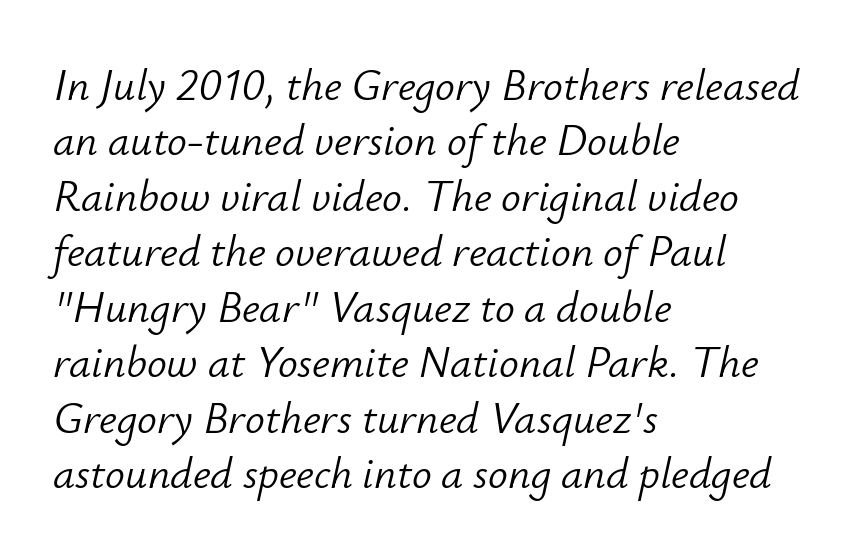
Q: Is the text bold? A: No.
Q: Is the text italic (slanted)? A: Yes, it leans right by about 12 degrees.
Q: Is the text underlined? A: No.
Q: How is the paragraph aligned? A: Left-aligned.
Q: Is the spacing between letters normal or unusually wide? A: Normal.
Q: Is the spacing between lines tight, normal or loose? A: Normal.
Q: Width (condensed, normal, or wide)? A: Normal.
Q: Stroke contrast? A: Low.
Q: x-height? A: Small.
Q: Monospaced? A: No.
